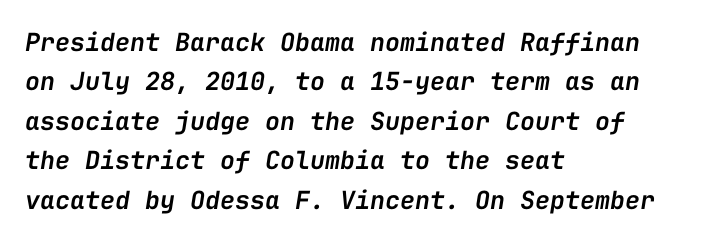
Q: Is the text bold? A: Semi-bold.
Q: Is the text italic (slanted)? A: Yes, it leans right by about 9 degrees.
Q: Is the text underlined? A: No.
Q: How is the paragraph aligned? A: Left-aligned.
Q: Is the spacing between letters normal or unusually wide? A: Normal.
Q: Is the spacing between lines tight, normal or loose? A: Normal.
